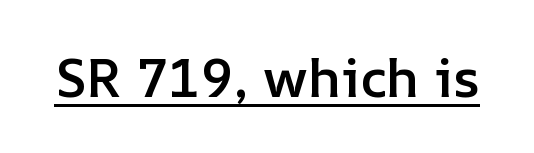
Looks like regular typesetting: each glyph gets only the width it needs. This sample uses an upright cut, with every glyph sitting square on the baseline. The type is set solid horizontally, with unmodified tracking. What decoration does the sample have? An underline.
